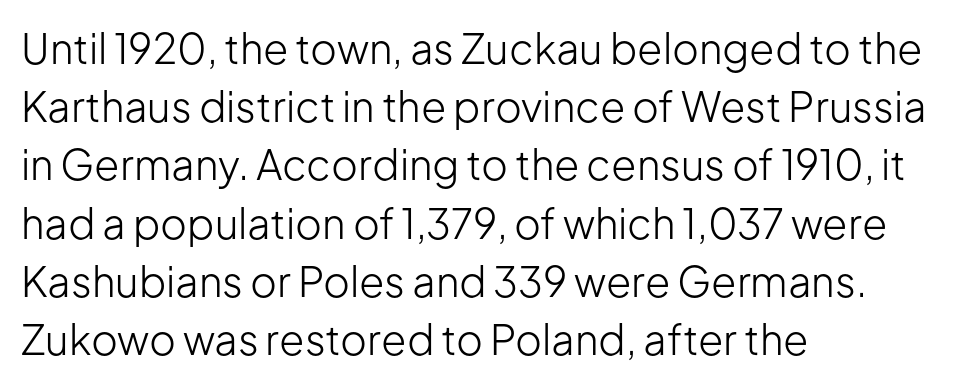
The image shows 41 px light sans-serif type, upright; set left-aligned, normal line spacing (1.42x), normal letter spacing, not underlined; low stroke contrast and a medium x-height.
